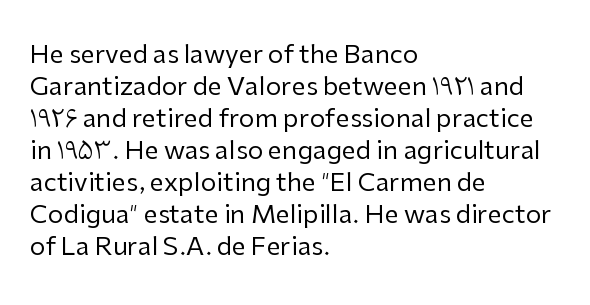
Glance below the letters and you will spot only blank space. The weight tops out at a normal text grade. Teacher's note: observe the even left margin — that is flush-left alignment. Interline gaps are of average width in this sample. In terms of posture, this sample is upright.
